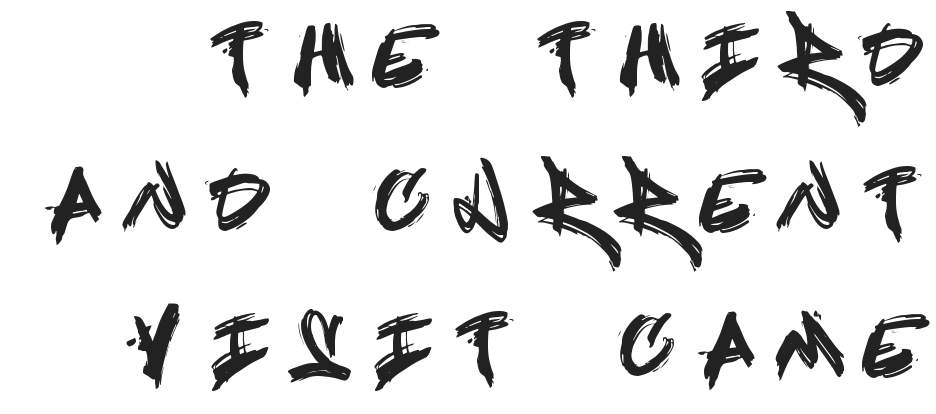
{"serif": "no", "width": "condensed", "x_height": "large", "underline": "no", "line_spacing_ratio": 1.81, "letter_spacing": "wide", "letter_spacing_em": 0.46, "glyph_px": 80}
